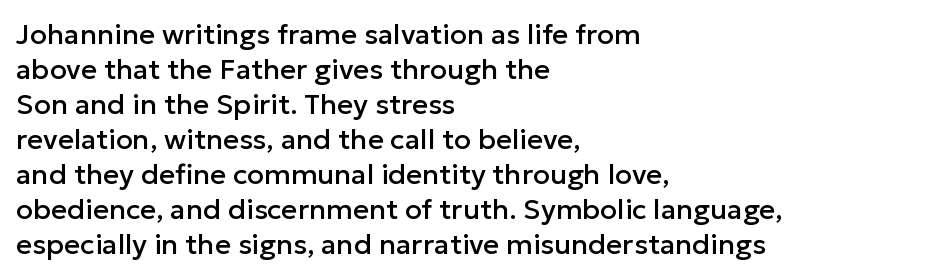
Note the varied advance widths — an 'i' is clearly narrower than an 'm'. Spacing between characters is what you'd get straight out of the box. Is this a sans? Yes — the strokes have no serifs. The line-height multiplier appears to be the usual default. You can tell it's not italic because the verticals are truly vertical.
